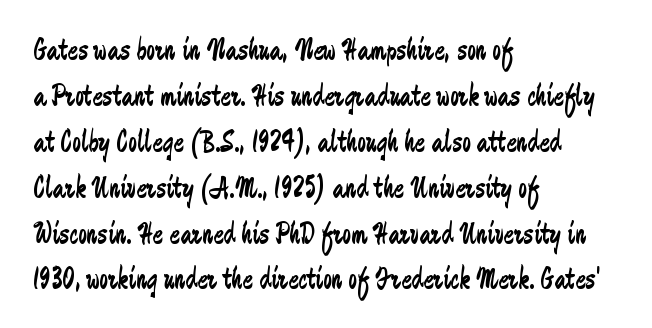
The image shows 31 px regular-weight, condensed sans-serif type; set left-aligned, normal line spacing (1.48x), normal letter spacing, not underlined; low stroke contrast and a medium x-height.
